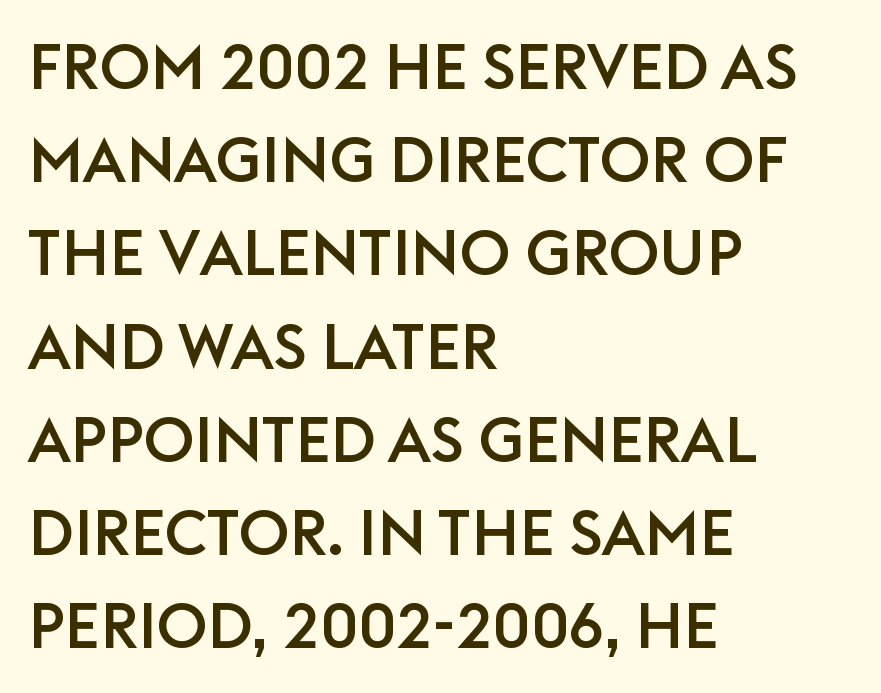
Q: Is the text italic (slanted)? A: No, it is upright.
Q: Is the typeface a serif or a sans-serif typeface? A: Sans-serif.
Q: Is the text underlined? A: No.
Q: How is the paragraph aligned? A: Left-aligned.
Q: Is the spacing between letters normal or unusually wide? A: Normal.
Q: Is the spacing between lines tight, normal or loose? A: Normal.
Q: Width (condensed, normal, or wide)? A: Normal.
Q: Stroke contrast? A: Low.
Q: x-height? A: Large.
Q: Monospaced? A: No.
